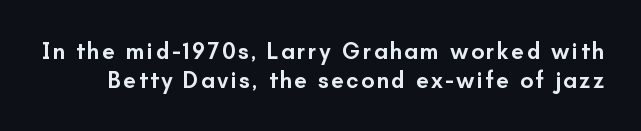
{"italic": "no", "bold": "semi", "underline": "no", "line_spacing": "normal", "line_spacing_ratio": 1.26, "glyph_px": 23}
